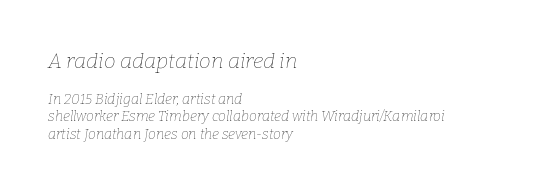
The image shows 21 px text type, italic (leaning right); set left-aligned, line spacing 1.22x, normal letter spacing, not underlined; the first (top) block is 1.5x larger.
